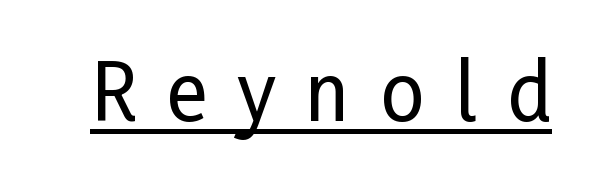
{"serif": "no", "italic": "no", "width": "condensed", "stroke_contrast": "low", "x_height": "medium", "monospaced": "no", "underline": "yes", "letter_spacing": "wide", "letter_spacing_em": 0.4, "glyph_px": 77}
